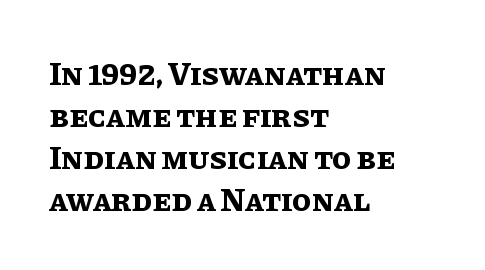
The zone under the glyphs is completely vacant. This sample keeps an unexceptional amount of space between lines. Style check: upright. Heavy-handed strokes throughout: this text is bold. All the whitespace from short lines collects on the right. Proportional: the letters do not fall into vertical columns.
